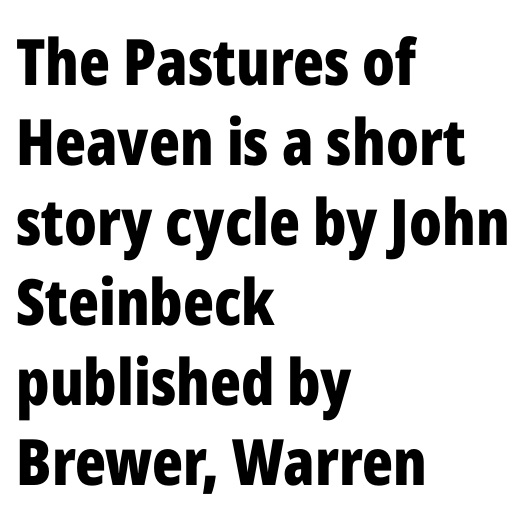
The letters are bold, with thick, heavy strokes. A bare baseline throughout the passage. Successive baselines arrive at the customary interval. The letters carry no serifs — their stems end cleanly without finishing strokes. You could not count columns in this text — the font is proportionally spaced. Teacher's note: observe the even left margin — that is flush-left alignment.
